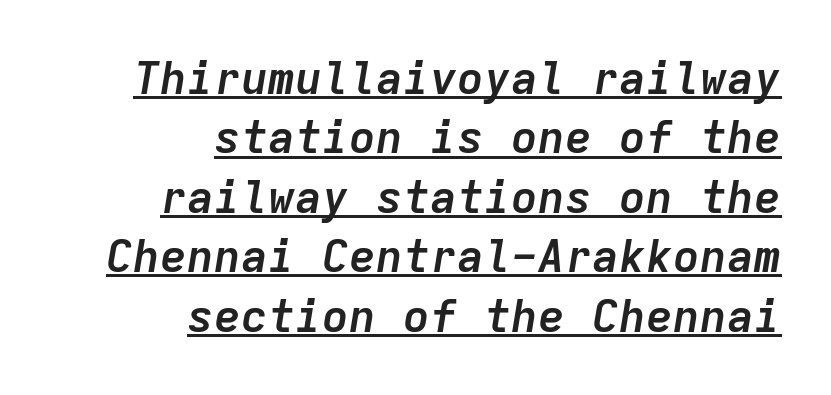
Q: Is the text bold? A: Yes.
Q: Is the text italic (slanted)? A: Yes, it leans right by about 9 degrees.
Q: Is the text underlined? A: Yes.
Q: How is the paragraph aligned? A: Right-aligned.
Q: Is the spacing between letters normal or unusually wide? A: Normal.
Q: Is the spacing between lines tight, normal or loose? A: Normal.
Q: Width (condensed, normal, or wide)? A: Normal.
Q: Stroke contrast? A: Low.
Q: x-height? A: Medium.
Q: Monospaced? A: Yes.
